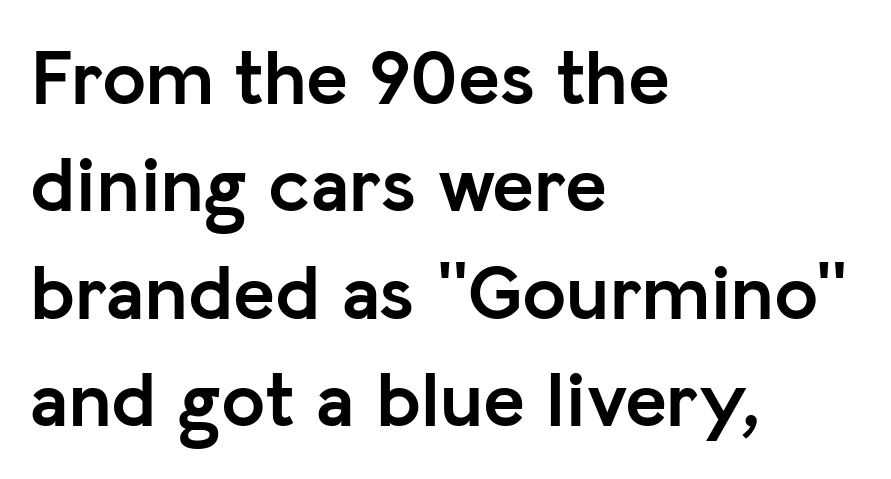
Q: Is the text bold? A: Yes.
Q: Is the text italic (slanted)? A: No, it is upright.
Q: Is the typeface a serif or a sans-serif typeface? A: Sans-serif.
Q: Is the text underlined? A: No.
Q: How is the paragraph aligned? A: Left-aligned.
Q: Is the spacing between letters normal or unusually wide? A: Normal.
Q: Is the spacing between lines tight, normal or loose? A: Normal.
Q: Width (condensed, normal, or wide)? A: Normal.
Q: Stroke contrast? A: Low.
Q: x-height? A: Medium.
Q: Monospaced? A: No.
